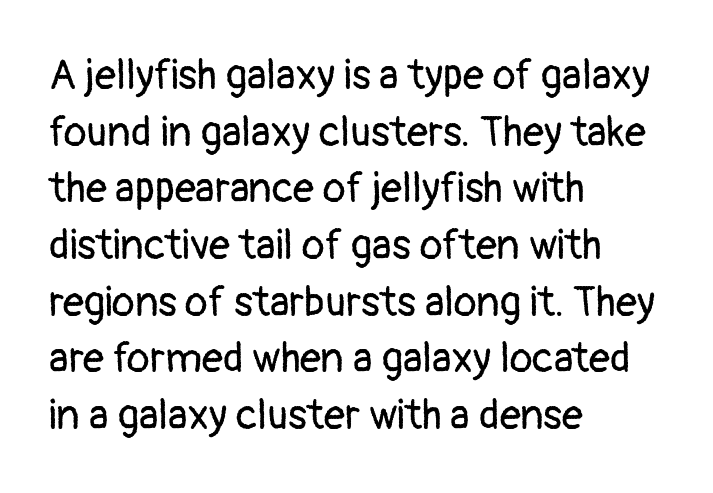
These glyphs show unthickened strokes, regular width or finer. Regarding serifs, this sample does without them. The passage shown is typed in a proportional face where columns would drift. Italic? Not at all — the glyphs are vertical. Glance below the letters and you will spot only blank space. Horizontal bands of white between lines are of average thickness.
